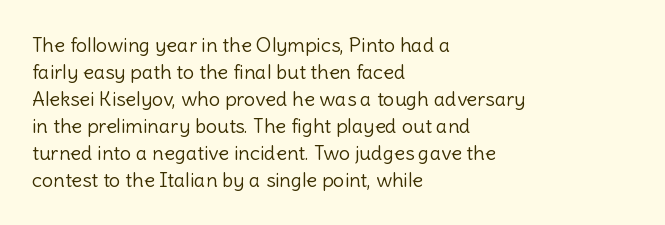
The image shows 20 px text type, upright; set left-aligned, normal line spacing (1.35x), normal letter spacing, not underlined.
